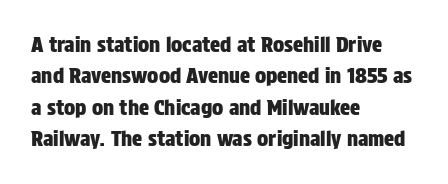
Unmarked baselines from the first word to the last. Every character sits straight up, as roman type does. The lines in this sample share a left origin and differ only in where they stop. Summary of vertical rhythm: regular, with standard interline spacing. Inter-character spacing is left at the font's built-in metrics.
